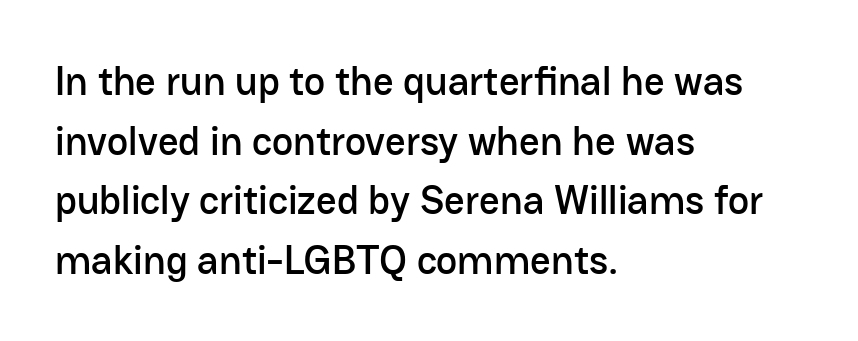
A sans-serif font was chosen for this passage. Does the copy run flush right? No — it runs flush left. Leading: standard. Do the letters lean? They stand straight. The foot of each line stays bare and open.
